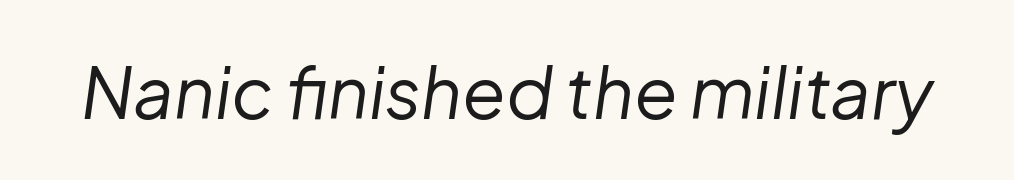
The rendering uses natural spacing where letterforms have individual widths. Weight: not bold — regular or lighter. Looking at the ascenders, they clearly lean. No word sits above an underline. Each word holds together tightly as a unit, with standard inter-letter gaps.
